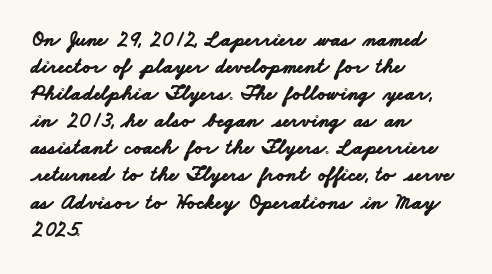
The image shows 21 px bold type; set left-aligned, normal line spacing (1.29x), normal letter spacing, not underlined.
